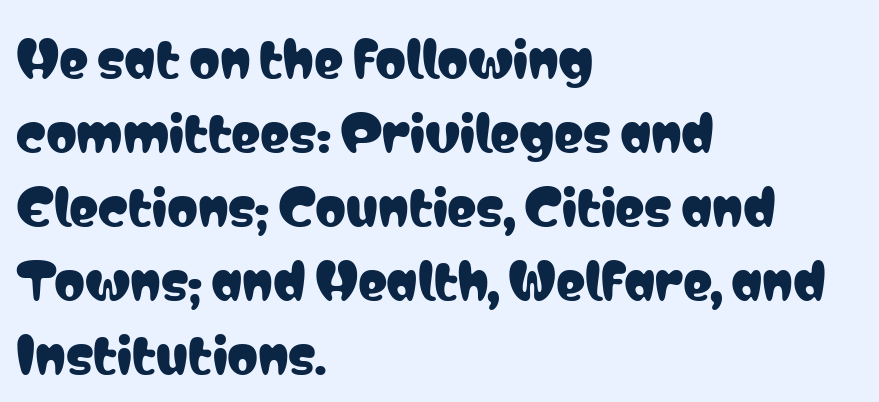
You could not count columns in this text — the font is proportionally spaced. These lines are set flush left with a ragged right edge. Compared with typical paragraphs, the rows here are spaced about the same. A bare baseline throughout the passage. Is this a sans? Yes — the strokes have no serifs. This is the regular roman posture of the typeface.
